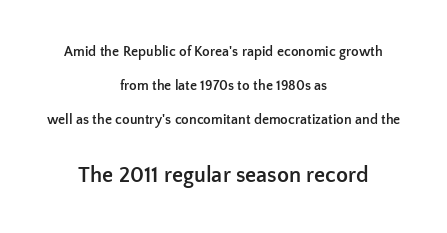
Larger block? The one below; the one above is distinctly smaller. Nothing unusual about the tracking: characters are spaced as the font intends. Check the space under the baseline: it is left empty. The passage is arranged like a title page — every line centered.
